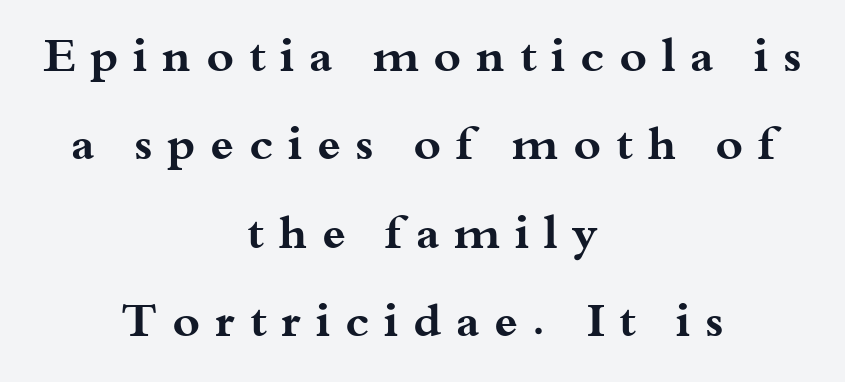
The image shows 47 px bold, wide serif type, upright; set centered, line spacing 1.88x, unusually wide letter spacing (+0.31 em), not underlined; medium stroke contrast and a small x-height.
